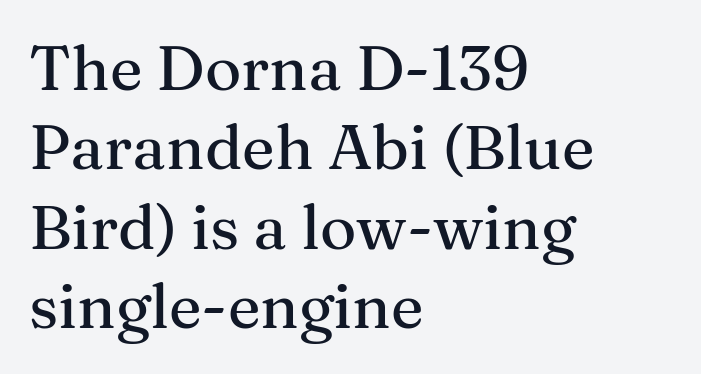
You could call the tracking neutral — neither tight nor loose. The face used here is seriffed, in the tradition of book romans. Is the block centered? No — it sits flush against the left margin. Nope, not italic — everything's standing straight.
